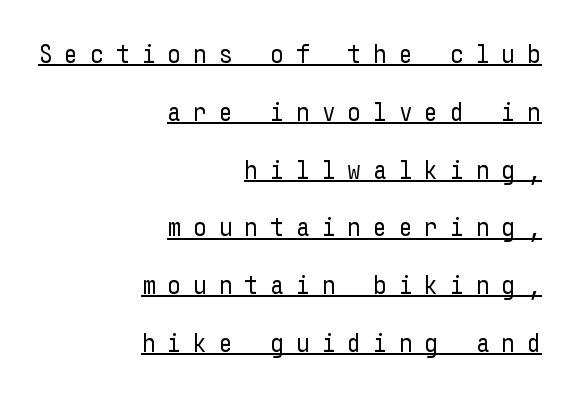
Q: Is the text bold? A: No.
Q: Is the text italic (slanted)? A: No, it is upright.
Q: Is the text underlined? A: Yes.
Q: How is the paragraph aligned? A: Right-aligned.
Q: Is the spacing between letters normal or unusually wide? A: Unusually wide.
Q: Is the spacing between lines tight, normal or loose? A: Loose.
